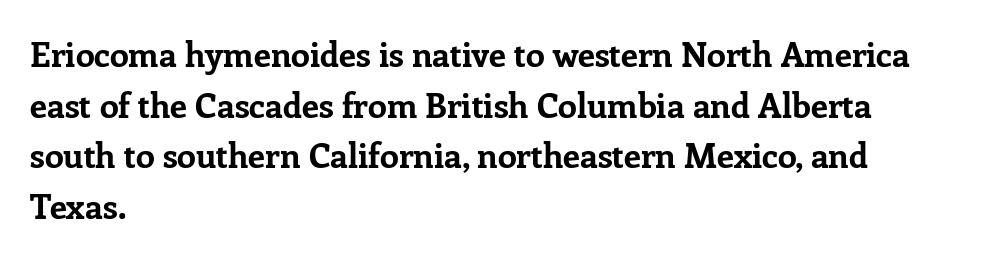
The image shows 34 px bold serif type, upright; set left-aligned, normal line spacing (1.49x), normal letter spacing, not underlined; low stroke contrast and a medium x-height.
